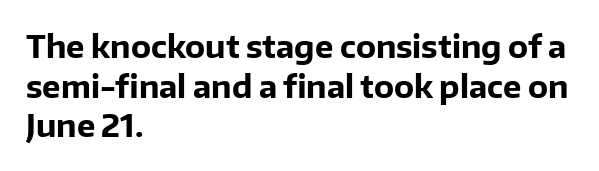
{"serif": "no", "italic": "no", "bold": "yes", "weight": "bold", "width": "normal", "stroke_contrast": "low", "x_height": "medium", "monospaced": "no", "underline": "no", "align": "left", "line_spacing": "normal", "line_spacing_ratio": 1.28, "letter_spacing": "normal", "letter_spacing_em": 0.0, "glyph_px": 31}
